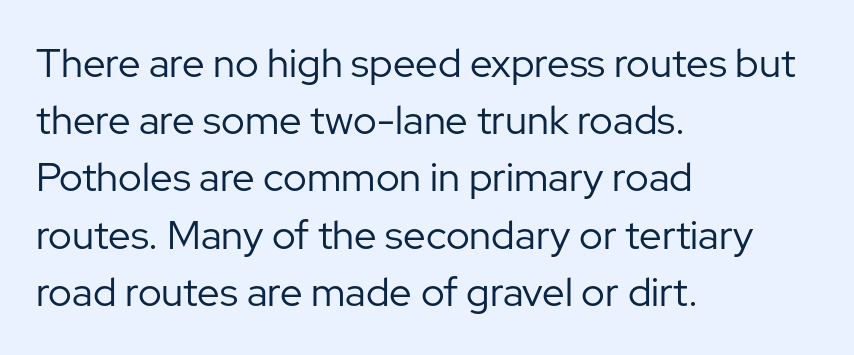
Q: Is the text bold? A: No.
Q: Is the text italic (slanted)? A: No, it is upright.
Q: Is the typeface a serif or a sans-serif typeface? A: Sans-serif.
Q: Is the text underlined? A: No.
Q: How is the paragraph aligned? A: Left-aligned.
Q: Is the spacing between letters normal or unusually wide? A: Normal.
Q: Is the spacing between lines tight, normal or loose? A: Normal.
Q: Width (condensed, normal, or wide)? A: Normal.
Q: Stroke contrast? A: Low.
Q: x-height? A: Medium.
Q: Monospaced? A: No.
